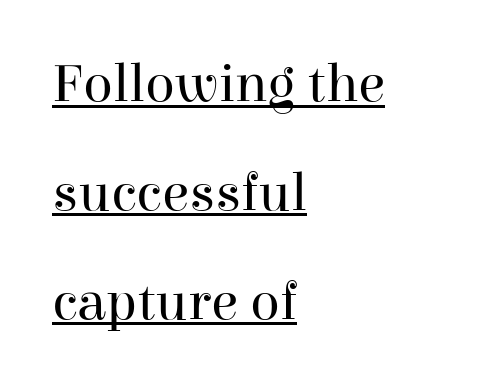
{"serif": "yes", "italic": "no", "bold": "no", "weight": "regular", "width": "normal", "stroke_contrast": "high", "x_height": "medium", "monospaced": "no", "underline": "yes", "align": "left", "line_spacing": "loose", "line_spacing_ratio": 1.98, "letter_spacing": "normal", "letter_spacing_em": 0.0, "glyph_px": 55}
